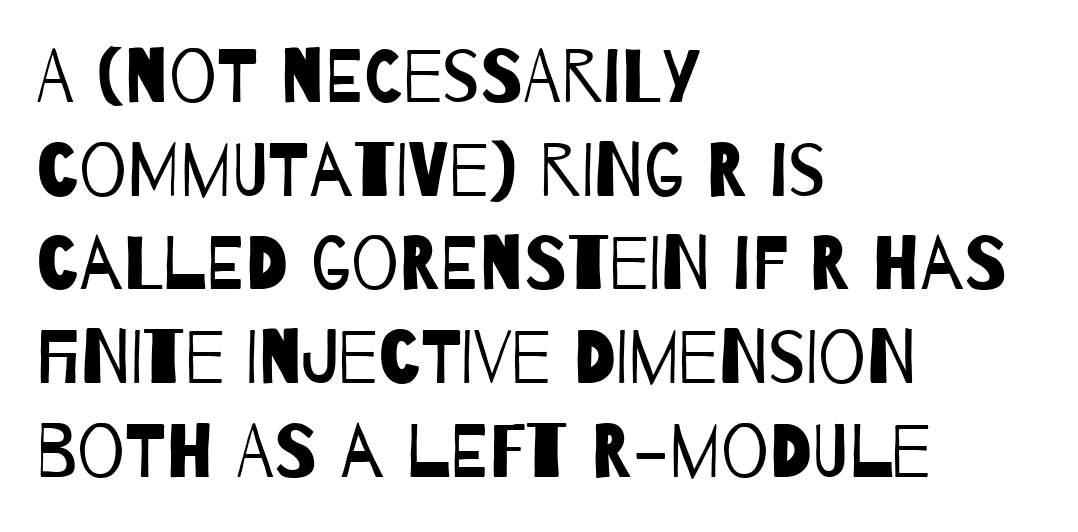
Q: Is the text bold? A: No.
Q: Is the typeface a serif or a sans-serif typeface? A: Sans-serif.
Q: Is the text underlined? A: No.
Q: How is the paragraph aligned? A: Left-aligned.
Q: Is the spacing between letters normal or unusually wide? A: Normal.
Q: Is the spacing between lines tight, normal or loose? A: Normal.
Q: Width (condensed, normal, or wide)? A: Condensed.
Q: Stroke contrast? A: Low.
Q: x-height? A: Large.
Q: Monospaced? A: No.
